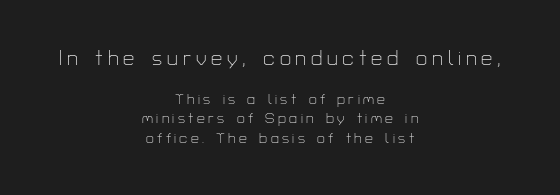
Does the copy run flush right? No — it is centered line by line. Only glyphs here, with clear space below each row. The space between consecutive lines is moderate. The more generous point size was reserved for the upper chunk.
